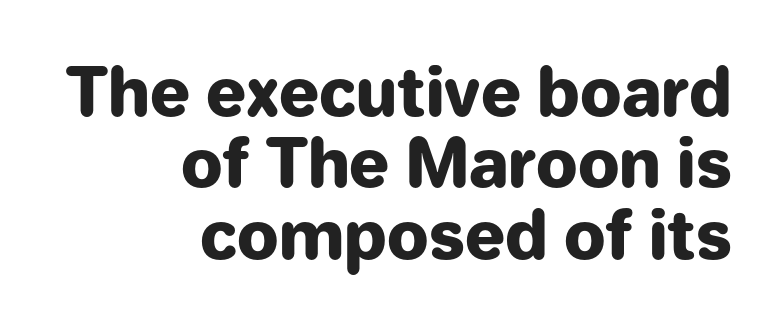
{"serif": "no", "italic": "no", "bold": "yes", "weight": "heavy", "width": "normal", "stroke_contrast": "low", "x_height": "medium", "monospaced": "no", "underline": "no", "align": "right", "line_spacing": "tight", "line_spacing_ratio": 1.08, "letter_spacing": "normal", "letter_spacing_em": 0.0, "glyph_px": 66}
